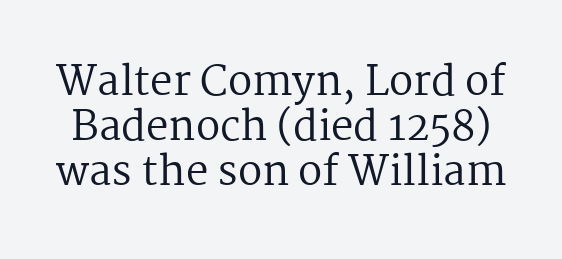
The tracking reads as untouched default to a designer's eye. The font family rendered here belongs to the serif group. Nobody drew a line under any word here. No extra ink here — the face is not bold. Vertically, the passage feels compressed, each row crowding the next. Does the lettering tilt? It doesn't — this is upright.
